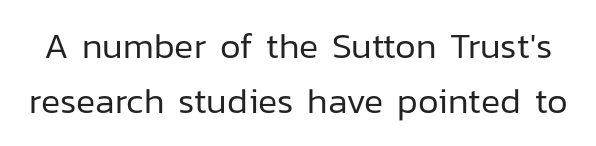
The strokes carry an ordinary text weight at most. Type without underlining. A typesetter would mark this as roman, not italic. The face used here is proportionally spaced, like ordinary book or web type. Compared with typical paragraphs, the rows here are spaced about the same. The face used here is a sans, in the tradition of grotesques and geometrics.
